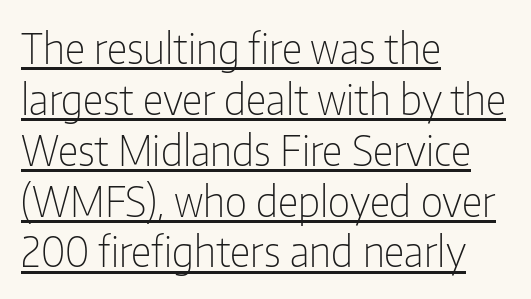
{"serif": "no", "italic": "no", "bold": "no", "weight": "light", "width": "condensed", "stroke_contrast": "low", "x_height": "medium", "monospaced": "no", "underline": "yes", "align": "left", "line_spacing_ratio": 1.24, "letter_spacing": "normal", "letter_spacing_em": 0.0, "glyph_px": 41}
